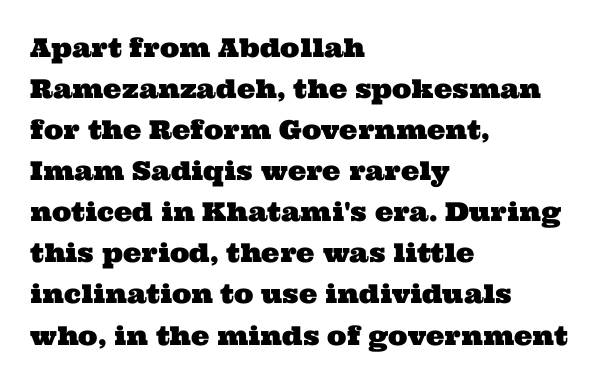
Q: Is the text underlined? A: No.
Q: How is the paragraph aligned? A: Left-aligned.
Q: Is the spacing between letters normal or unusually wide? A: Normal.
Q: Is the spacing between lines tight, normal or loose? A: Normal.
